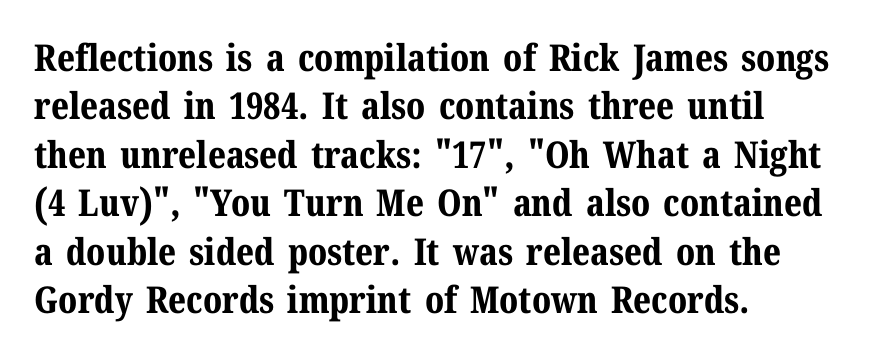
Q: Is the text bold? A: Yes.
Q: Is the text italic (slanted)? A: No, it is upright.
Q: Is the typeface a serif or a sans-serif typeface? A: Serif.
Q: Is the text underlined? A: No.
Q: How is the paragraph aligned? A: Left-aligned.
Q: Is the spacing between letters normal or unusually wide? A: Normal.
Q: Is the spacing between lines tight, normal or loose? A: Normal.
Q: Width (condensed, normal, or wide)? A: Normal.
Q: Stroke contrast? A: Medium.
Q: x-height? A: Medium.
Q: Monospaced? A: No.
